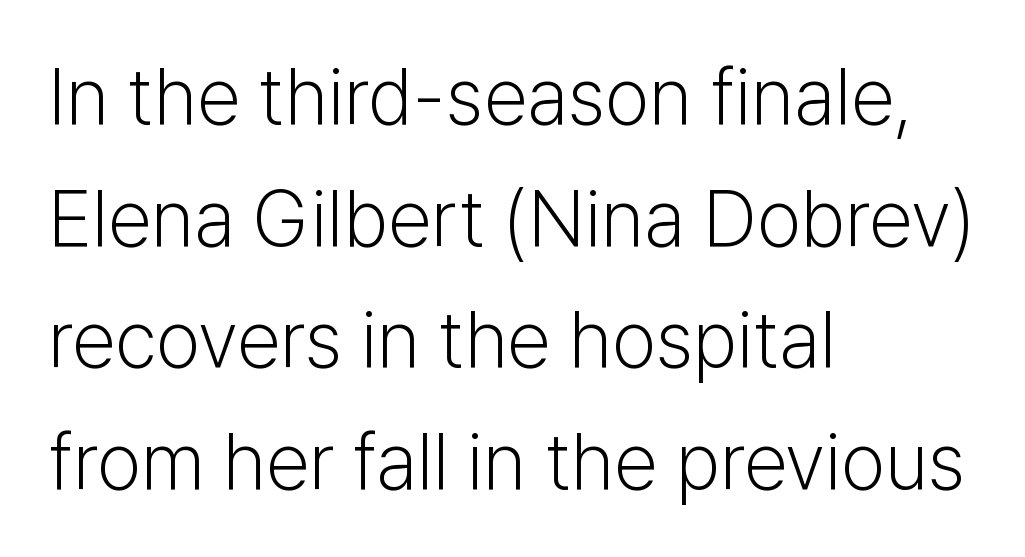
The image shows 79 px light sans-serif type, upright; set left-aligned, normal line spacing (1.54x), normal letter spacing, not underlined; low stroke contrast and a medium x-height.
